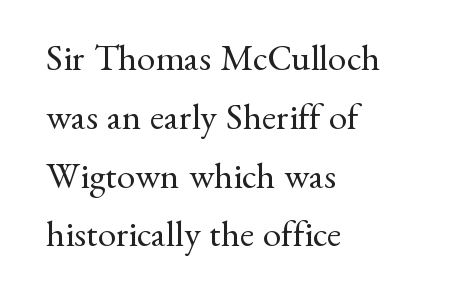
{"serif": "yes", "italic": "no", "bold": "no", "weight": "regular", "width": "normal", "stroke_contrast": "medium", "x_height": "small", "monospaced": "no", "underline": "no", "align": "left", "line_spacing": "normal", "line_spacing_ratio": 1.59, "letter_spacing": "normal", "letter_spacing_em": 0.0, "glyph_px": 37}
